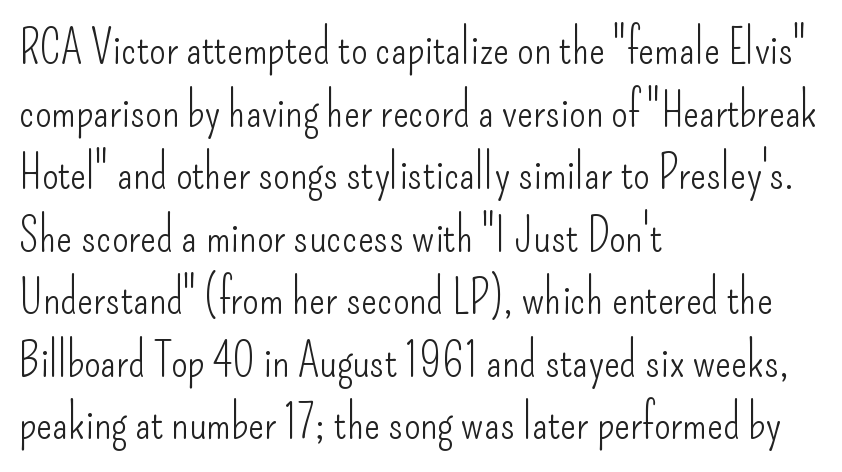
{"serif": "no", "italic": "no", "bold": "no", "weight": "light", "width": "condensed", "stroke_contrast": "low", "x_height": "small", "monospaced": "no", "underline": "no", "align": "left", "line_spacing": "normal", "line_spacing_ratio": 1.33, "letter_spacing": "normal", "letter_spacing_em": 0.0, "glyph_px": 47}
